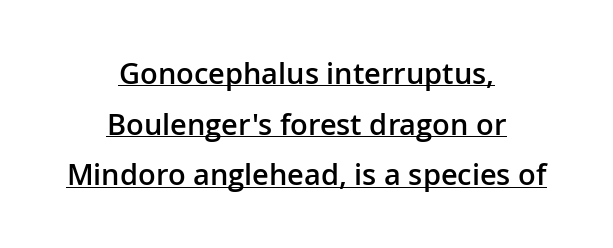
Q: Is the text bold? A: Semi-bold.
Q: Is the text italic (slanted)? A: No, it is upright.
Q: Is the typeface a serif or a sans-serif typeface? A: Sans-serif.
Q: Is the text underlined? A: Yes.
Q: How is the paragraph aligned? A: Centered.
Q: Is the spacing between letters normal or unusually wide? A: Normal.
Q: Width (condensed, normal, or wide)? A: Normal.
Q: Stroke contrast? A: Low.
Q: x-height? A: Medium.
Q: Monospaced? A: No.
